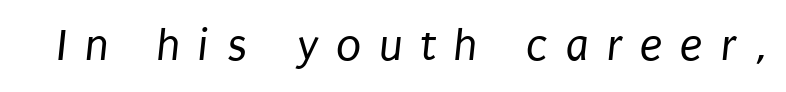
Bold? No — there's no thickening of the strokes. Serif or sans? Sans — the stroke terminals are bare. Varying glyph widths throughout — classic text-font behaviour. Is the letter spacing exaggerated? Yes — the characters are pushed far apart. The zone under the glyphs is completely vacant.
